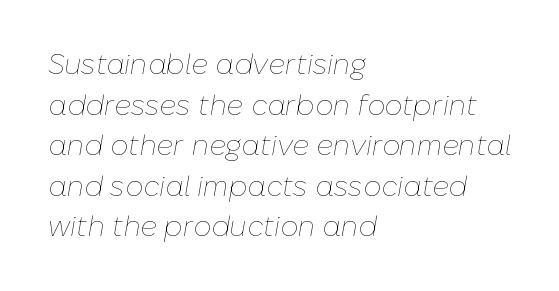
The image shows 28 px thin type, italic (leaning right); set left-aligned, normal line spacing (1.45x), normal letter spacing, not underlined; low stroke contrast and a medium x-height.
